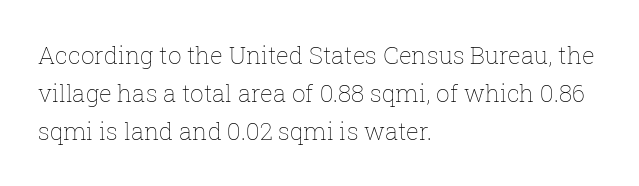
Is there much room between lines? A standard amount, neither cramped nor airy. A roman cut, with each character standing at attention. How are the letters spaced? Ordinarily, with no added tracking. This rendering features lettering with no underline. The paragraph shown leans on its left margin. The weight tops out at a normal text grade.
